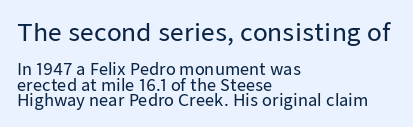
Q: Is the text italic (slanted)? A: No, it is upright.
Q: Is the text underlined? A: No.
Q: How is the paragraph aligned? A: Left-aligned.
Q: Is the spacing between letters normal or unusually wide? A: Normal.
Q: Is the spacing between lines tight, normal or loose? A: Tight.
Q: Which block of text is set in a larger size, the first (top) or the second (bottom)? A: The first (top) one.
